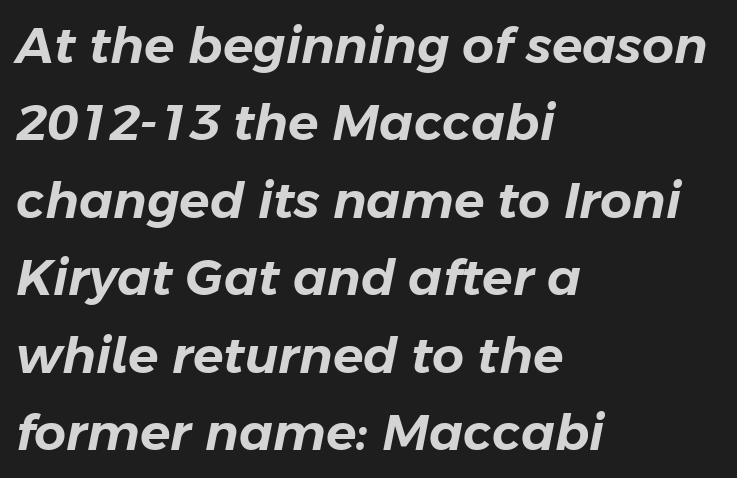
Slanted lettering throughout. The passage is arranged the way most books set body copy — flush left. No word sits above an underline. The passage shown has conventional tracking throughout. Do the characters align in a grid? No, the font is proportional.
